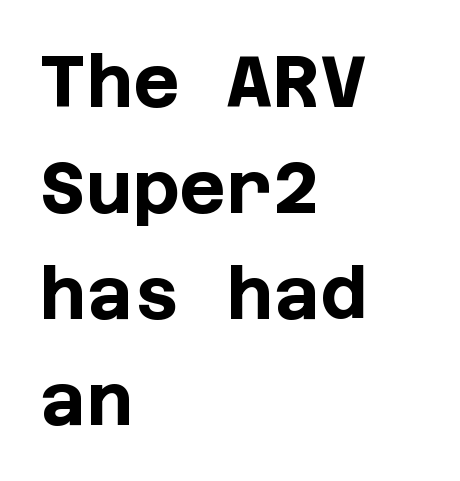
Q: Is the text bold? A: Yes.
Q: Is the text italic (slanted)? A: No, it is upright.
Q: Is the typeface a serif or a sans-serif typeface? A: Sans-serif.
Q: Is the text underlined? A: No.
Q: How is the paragraph aligned? A: Left-aligned.
Q: Is the spacing between letters normal or unusually wide? A: Normal.
Q: Is the spacing between lines tight, normal or loose? A: Normal.
Q: Width (condensed, normal, or wide)? A: Normal.
Q: Stroke contrast? A: Low.
Q: x-height? A: Large.
